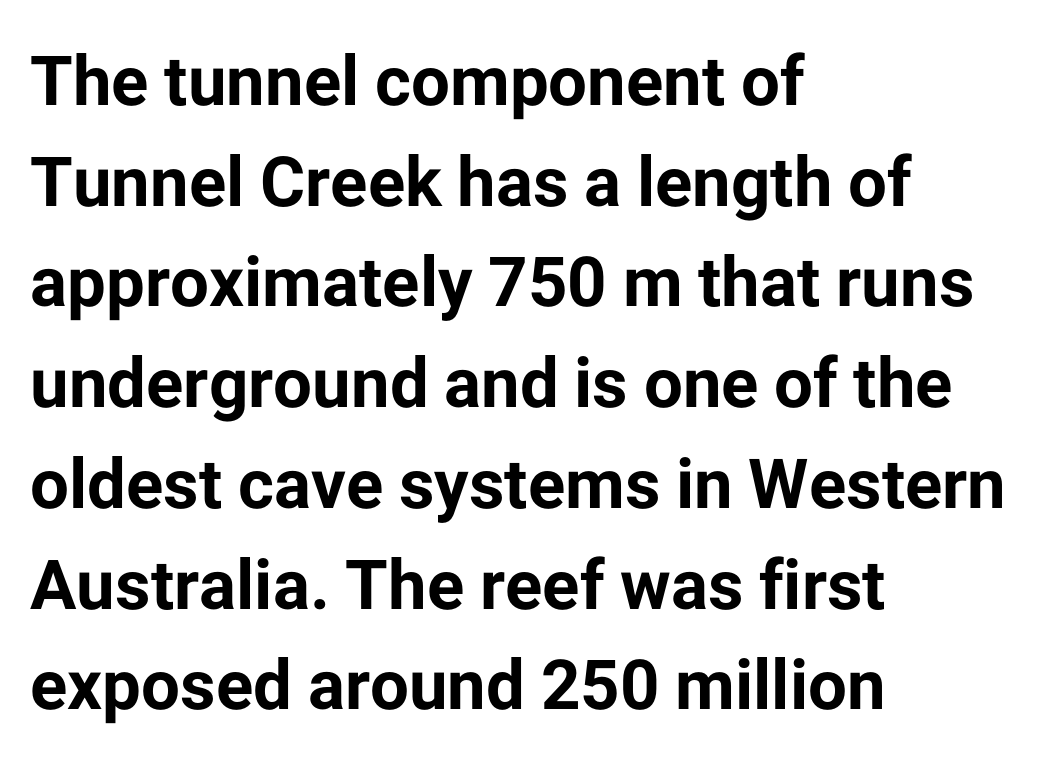
When letters stand straight like this, we call the style roman or upright. Nothing sits at the stroke ends, so this counts as sans-serif. The rendering uses a bold face; every stroke is thick and dark. Each line starts at the same left margin while the right side varies. Leading matches the norm, producing a regular column. What stands out about the letter spacing? Nothing — it is the standard amount.
